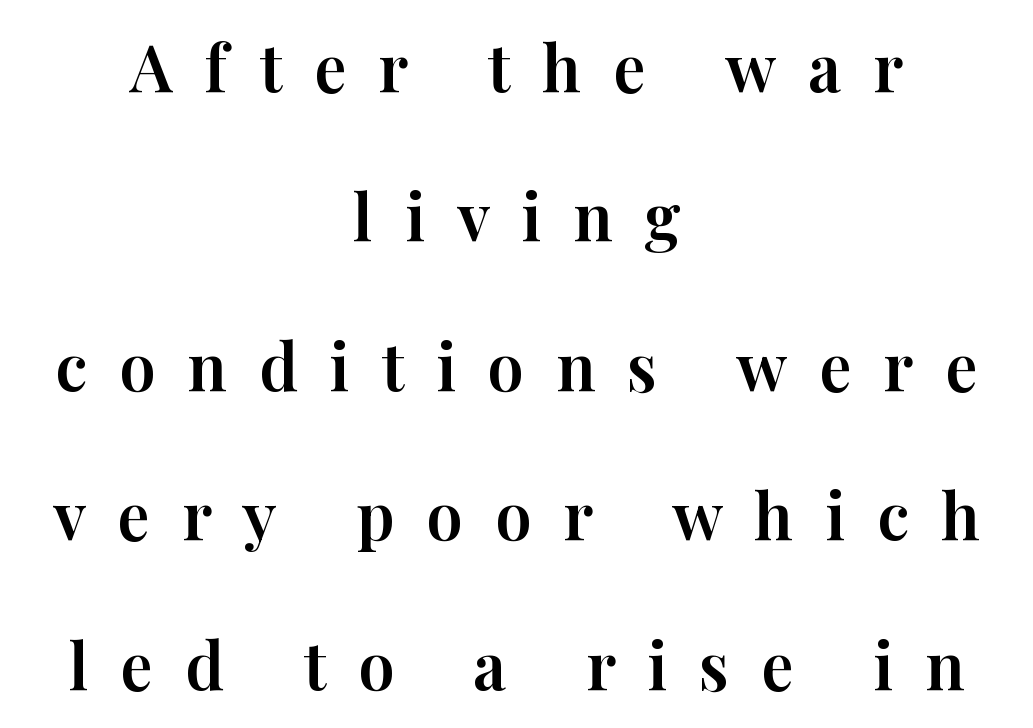
{"serif": "yes", "italic": "no", "width": "normal", "stroke_contrast": "high", "x_height": "medium", "monospaced": "no", "underline": "no", "align": "center", "line_spacing": "loose", "line_spacing_ratio": 2.3, "letter_spacing": "wide", "letter_spacing_em": 0.49, "glyph_px": 65}
